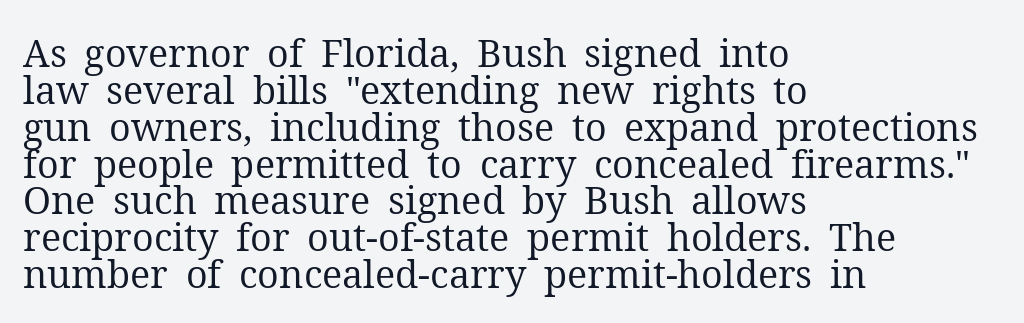
Style check: upright. Regarding leading, the lines here are crowded together. The paragraph has a hard left edge and a soft right edge. Old-style or modern, the face here clearly has serifs. Descender tails drop into unmarked territory. Looks like regular typesetting: each glyph gets only the width it needs.
